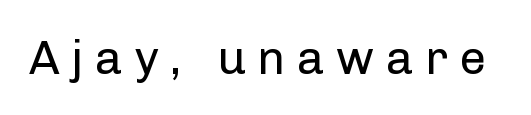
Quick note: underline off. Does the lettering tilt? It doesn't — this is upright. Proportional: the letters do not fall into vertical columns. Regarding serifs, this sample does without them. Is the stroke heavy? The answer is a plain regular-or-lighter. Observe the wide spacing: letters keep a clear distance from each other.
